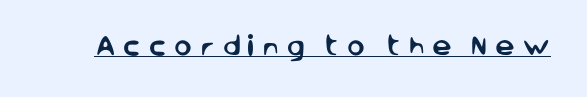
Q: Is the text italic (slanted)? A: No, it is upright.
Q: Is the text underlined? A: Yes.
Q: Is the spacing between letters normal or unusually wide? A: Unusually wide.
